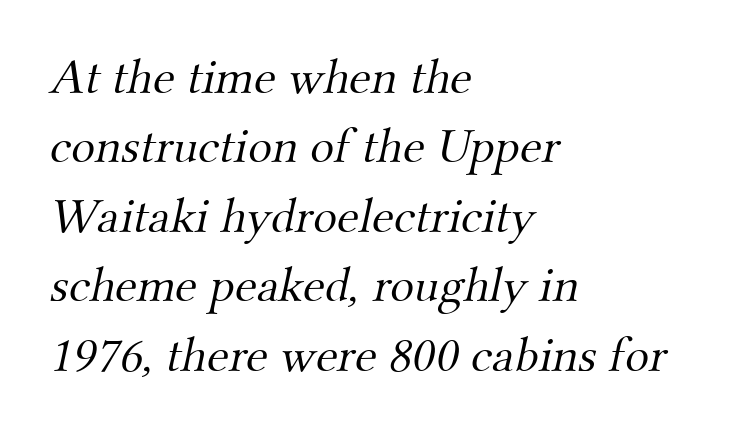
{"serif": "yes", "bold": "no", "weight": "light", "width": "normal", "stroke_contrast": "medium", "x_height": "small", "monospaced": "no", "underline": "no", "align": "left", "line_spacing": "normal", "line_spacing_ratio": 1.39, "letter_spacing": "normal", "letter_spacing_em": 0.0, "glyph_px": 50}
